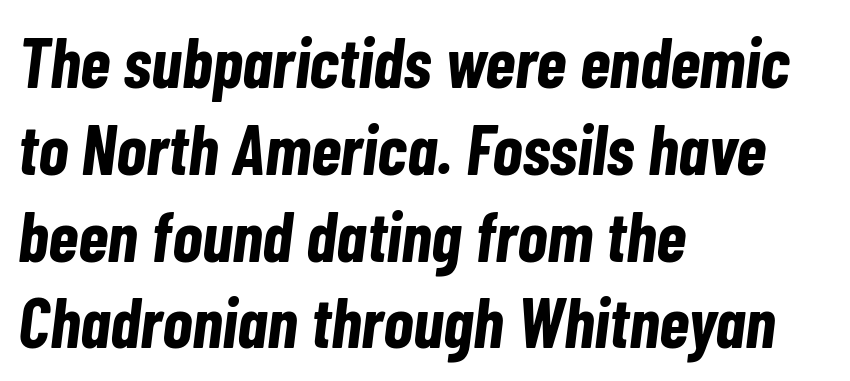
The passage shown is typed in a proportional face where columns would drift. Bare-footed words on every line. Short note: letters normally spaced. The rendering uses a bold face; every stroke is thick and dark. A student would call this left alignment; a typographer would say flush left, rag right. Is the type slanted? Yes — the strokes lean at a clear angle.
